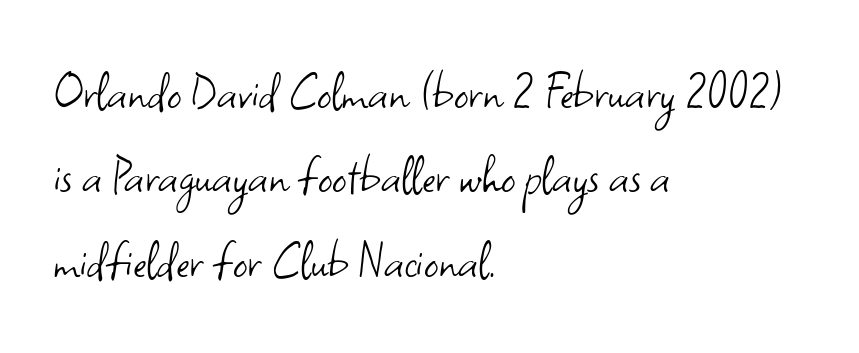
{"serif": "no", "bold": "no", "weight": "light", "width": "normal", "stroke_contrast": "low", "x_height": "small", "monospaced": "no", "underline": "no", "align": "left", "line_spacing": "normal", "line_spacing_ratio": 1.48, "letter_spacing": "normal", "letter_spacing_em": 0.0, "glyph_px": 57}
